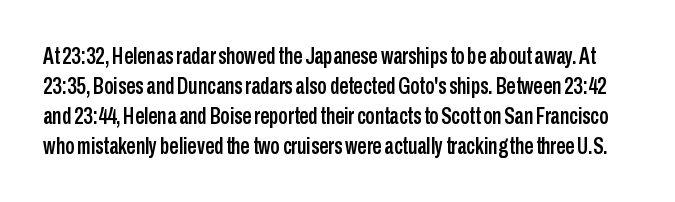
{"italic": "no", "underline": "no", "line_spacing": "normal", "line_spacing_ratio": 1.3, "letter_spacing": "normal", "letter_spacing_em": 0.0, "glyph_px": 23}
